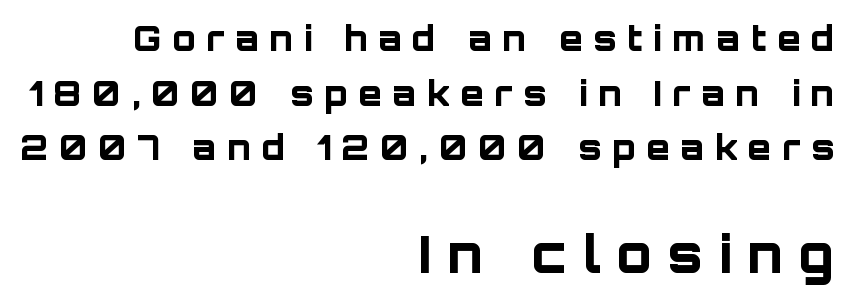
Q: Is the text bold? A: Yes.
Q: Is the text italic (slanted)? A: No, it is upright.
Q: Is the typeface a serif or a sans-serif typeface? A: Sans-serif.
Q: Is the text underlined? A: No.
Q: How is the paragraph aligned? A: Right-aligned.
Q: Is the spacing between letters normal or unusually wide? A: Unusually wide.
Q: Is the spacing between lines tight, normal or loose? A: Normal.
Q: Which block of text is set in a larger size, the first (top) or the second (bottom)? A: The second (bottom) one.
Q: Width (condensed, normal, or wide)? A: Normal.
Q: Stroke contrast? A: Low.
Q: x-height? A: Large.
Q: Monospaced? A: No.
